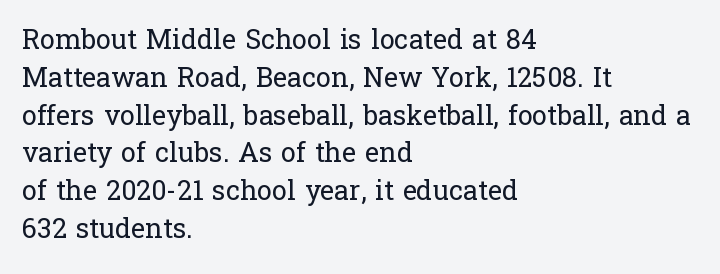
The image shows 27 px text type, upright; set left-aligned, normal line spacing (1.4x), normal letter spacing, not underlined.
